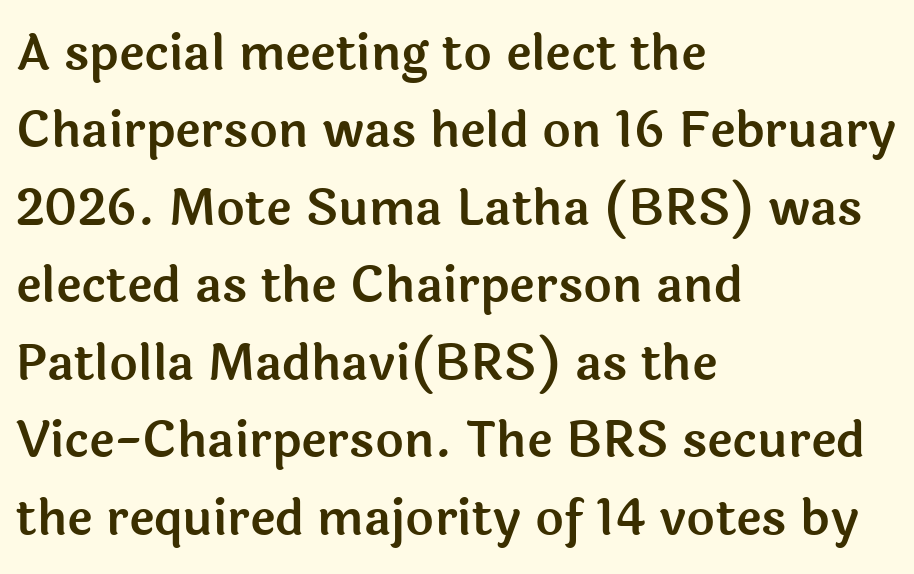
The face used here is a sans, in the tradition of grotesques and geometrics. The specimen reads as upright at a glance. The passage shown has conventional tracking throughout. Students, observe: this is what conventionally led text looks like. Reading down the block, your eye returns to a fixed left position each line. Is this a fixed-width face? No — the glyphs have proportional, varying widths.
